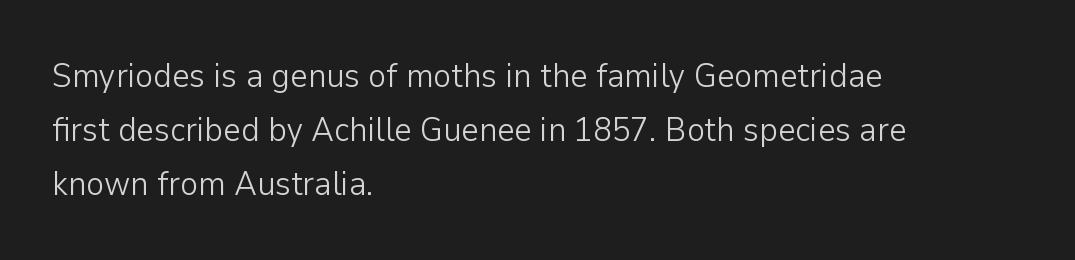
Q: Is the text bold? A: No.
Q: Is the text italic (slanted)? A: No, it is upright.
Q: Is the typeface a serif or a sans-serif typeface? A: Sans-serif.
Q: Is the text underlined? A: No.
Q: How is the paragraph aligned? A: Left-aligned.
Q: Is the spacing between letters normal or unusually wide? A: Normal.
Q: Is the spacing between lines tight, normal or loose? A: Normal.
Q: Width (condensed, normal, or wide)? A: Normal.
Q: Stroke contrast? A: Low.
Q: x-height? A: Medium.
Q: Monospaced? A: No.
